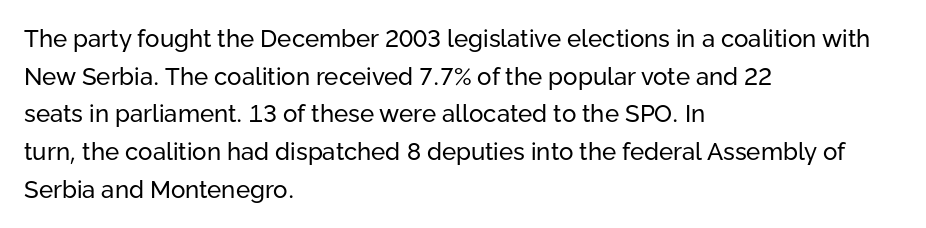
Q: Is the text bold? A: No.
Q: Is the text italic (slanted)? A: No, it is upright.
Q: Is the text underlined? A: No.
Q: How is the paragraph aligned? A: Left-aligned.
Q: Is the spacing between letters normal or unusually wide? A: Normal.
Q: Is the spacing between lines tight, normal or loose? A: Normal.
